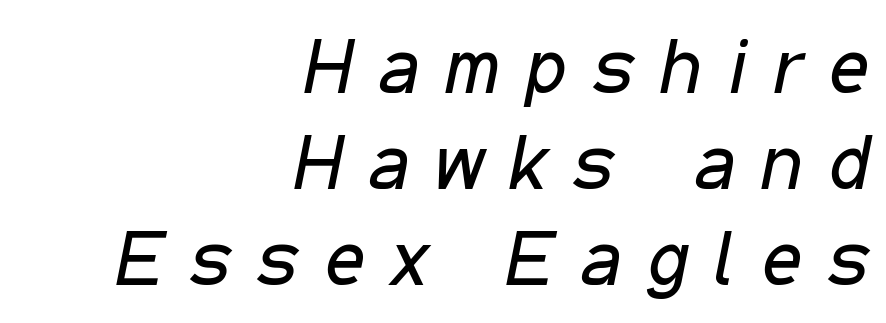
{"italic": "yes", "lean": "right", "slant_degrees": 11, "bold": "no", "weight": "regular", "width": "condensed", "stroke_contrast": "low", "x_height": "medium", "monospaced": "no", "underline": "no", "align": "right", "line_spacing": "normal", "line_spacing_ratio": 1.25, "letter_spacing": "wide", "letter_spacing_em": 0.35, "glyph_px": 77}
